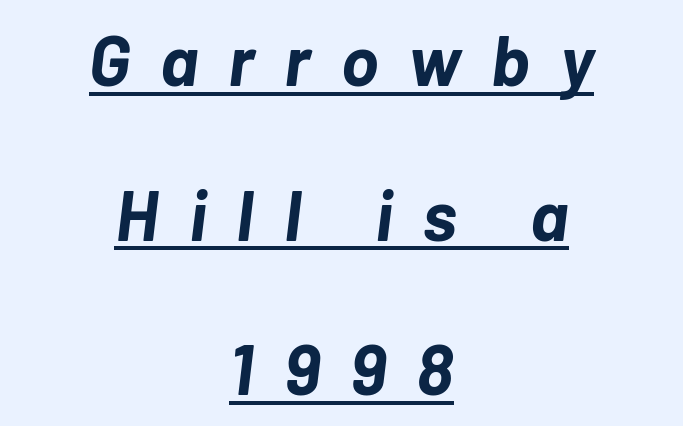
Q: Is the text bold? A: Yes.
Q: Is the text italic (slanted)? A: Yes, it leans right by about 7 degrees.
Q: Is the text underlined? A: Yes.
Q: How is the paragraph aligned? A: Centered.
Q: Is the spacing between letters normal or unusually wide? A: Unusually wide.
Q: Is the spacing between lines tight, normal or loose? A: Loose.
Q: Width (condensed, normal, or wide)? A: Normal.
Q: Stroke contrast? A: Low.
Q: x-height? A: Medium.
Q: Monospaced? A: No.
